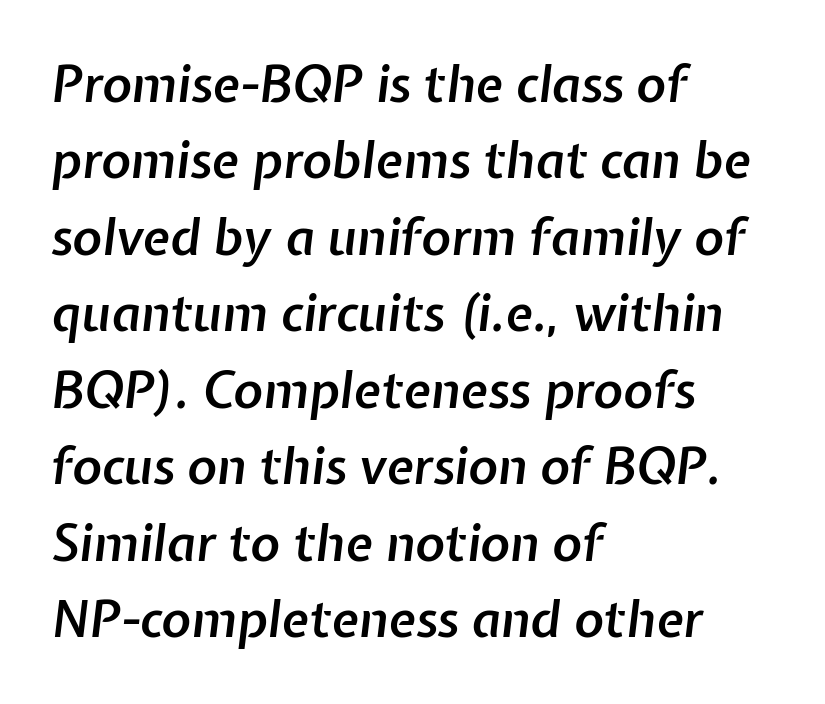
The image shows 50 px semibold type, italic (leaning right); set left-aligned, normal line spacing (1.53x), normal letter spacing, not underlined; low stroke contrast and a medium x-height.
